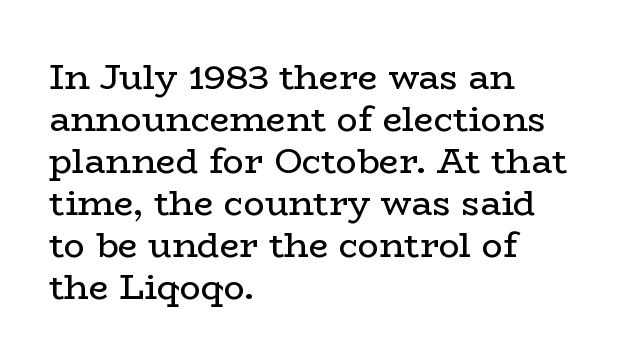
{"serif": "yes", "italic": "no", "bold": "no", "weight": "regular", "width": "wide", "stroke_contrast": "low", "x_height": "medium", "monospaced": "no", "underline": "no", "align": "left", "line_spacing_ratio": 1.2, "letter_spacing": "normal", "letter_spacing_em": 0.0, "glyph_px": 35}
